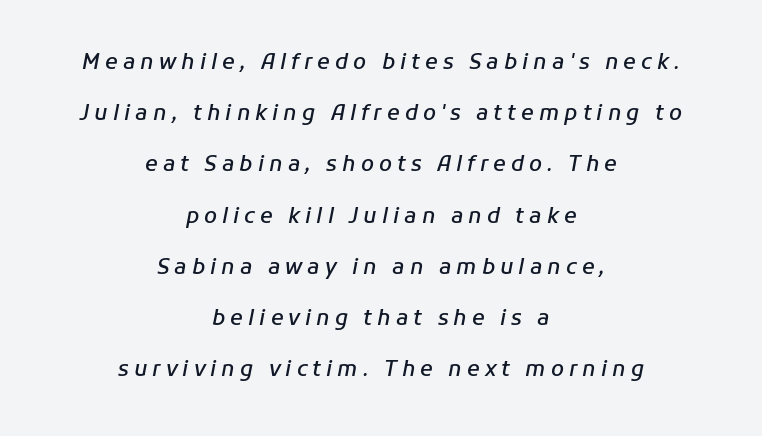
The image shows 21 px text type, italic (leaning right); set centered, loose line spacing (2.44x), unusually wide letter spacing (+0.24 em), not underlined.
